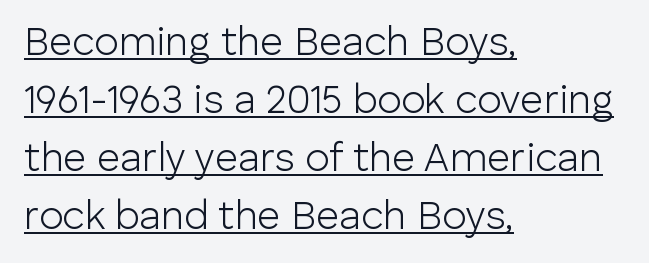
Q: Is the text bold? A: No.
Q: Is the text italic (slanted)? A: No, it is upright.
Q: Is the typeface a serif or a sans-serif typeface? A: Sans-serif.
Q: Is the text underlined? A: Yes.
Q: How is the paragraph aligned? A: Left-aligned.
Q: Is the spacing between letters normal or unusually wide? A: Normal.
Q: Is the spacing between lines tight, normal or loose? A: Normal.
Q: Width (condensed, normal, or wide)? A: Normal.
Q: Stroke contrast? A: Low.
Q: x-height? A: Medium.
Q: Monospaced? A: No.
